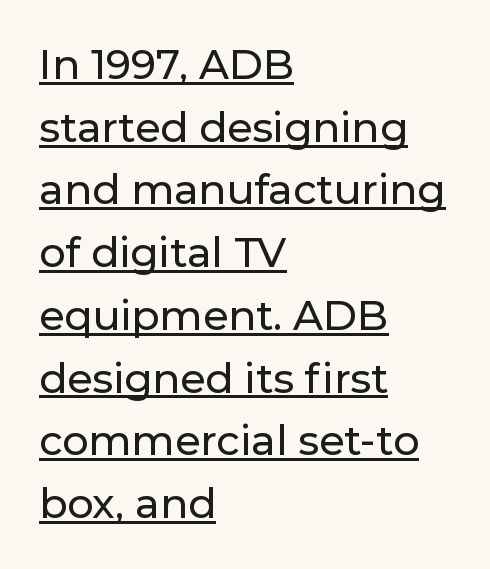
The image shows 41 px sans-serif type, upright; set left-aligned, normal line spacing (1.53x), normal letter spacing, underlined; low stroke contrast and a medium x-height.
